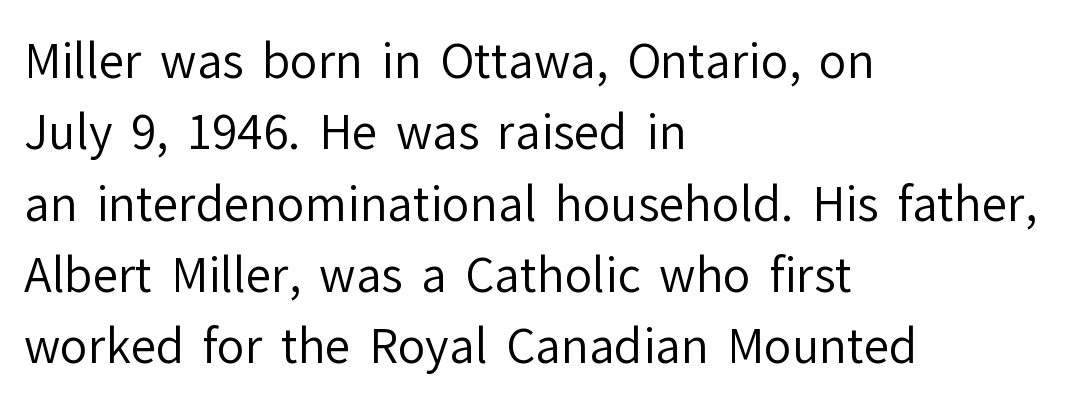
Q: Is the text bold? A: No.
Q: Is the text italic (slanted)? A: No, it is upright.
Q: Is the typeface a serif or a sans-serif typeface? A: Sans-serif.
Q: Is the text underlined? A: No.
Q: How is the paragraph aligned? A: Left-aligned.
Q: Is the spacing between letters normal or unusually wide? A: Normal.
Q: Is the spacing between lines tight, normal or loose? A: Normal.
Q: Width (condensed, normal, or wide)? A: Normal.
Q: Stroke contrast? A: Low.
Q: x-height? A: Medium.
Q: Monospaced? A: No.
